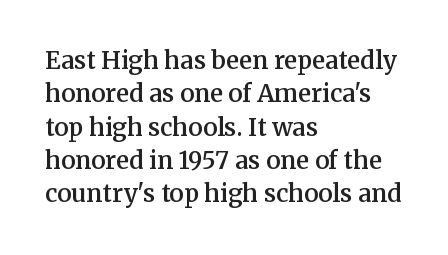
Does the lettering tilt? It doesn't — this is upright. Students, this is semibold: more ink than regular, less than bold. Is the block centered? No — it sits flush against the left margin. The block of text has a typical density, with ordinary space between rows.
